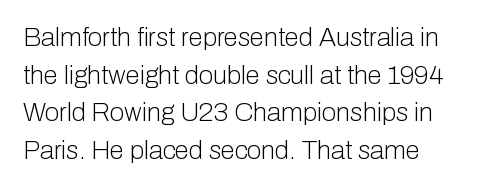
Q: Is the text bold? A: No.
Q: Is the text italic (slanted)? A: No, it is upright.
Q: Is the text underlined? A: No.
Q: How is the paragraph aligned? A: Left-aligned.
Q: Is the spacing between letters normal or unusually wide? A: Normal.
Q: Is the spacing between lines tight, normal or loose? A: Normal.
